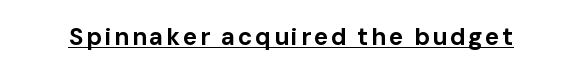
The image shows 24 px bold type, upright; set underlined.
